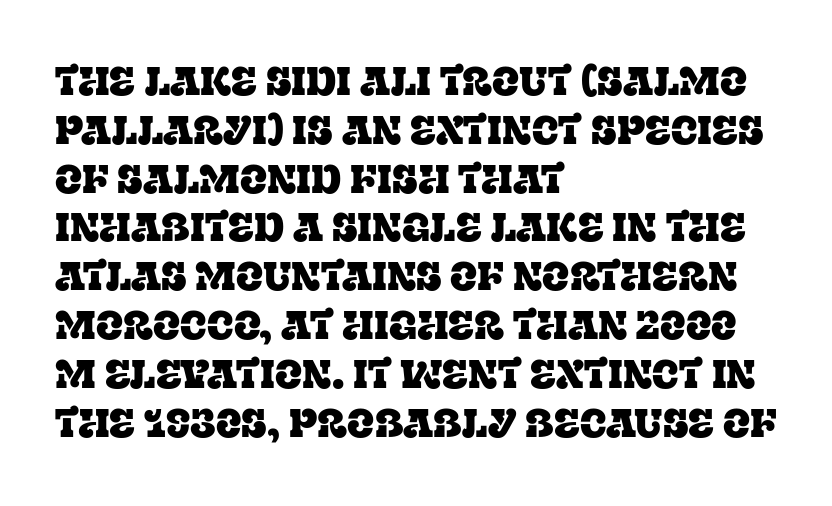
The image shows 40 px serif type, upright; set left-aligned, line spacing 1.22x, normal letter spacing, not underlined; low stroke contrast and a large x-height.
